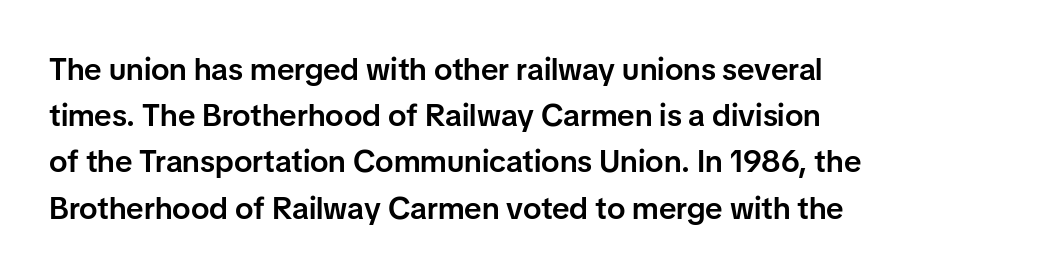
{"serif": "no", "italic": "no", "bold": "semi", "weight": "semibold", "width": "normal", "stroke_contrast": "low", "x_height": "medium", "monospaced": "no", "underline": "no", "align": "left", "line_spacing": "normal", "line_spacing_ratio": 1.49, "letter_spacing": "normal", "letter_spacing_em": 0.0, "glyph_px": 31}
